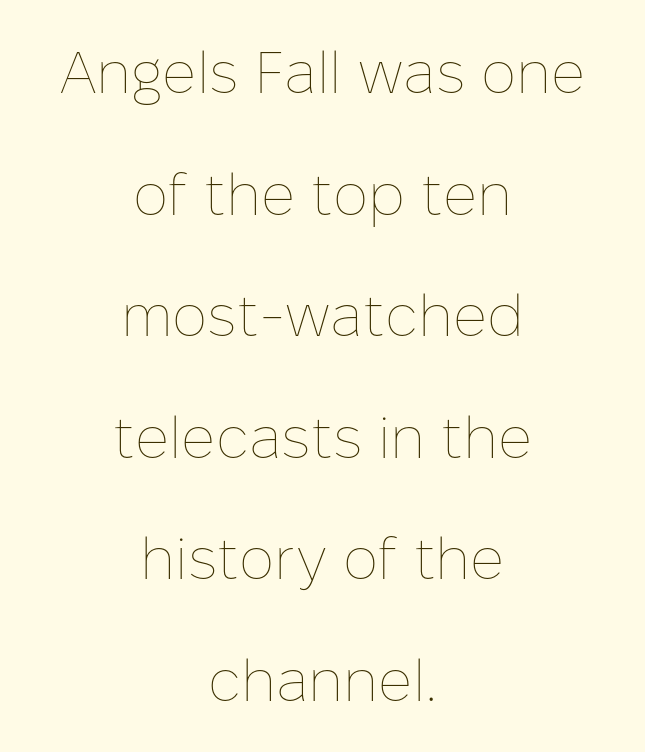
Q: Is the text bold? A: No.
Q: Is the text italic (slanted)? A: No, it is upright.
Q: Is the text underlined? A: No.
Q: How is the paragraph aligned? A: Centered.
Q: Is the spacing between letters normal or unusually wide? A: Normal.
Q: Is the spacing between lines tight, normal or loose? A: Loose.
Q: Width (condensed, normal, or wide)? A: Normal.
Q: Stroke contrast? A: Low.
Q: x-height? A: Medium.
Q: Monospaced? A: No.
